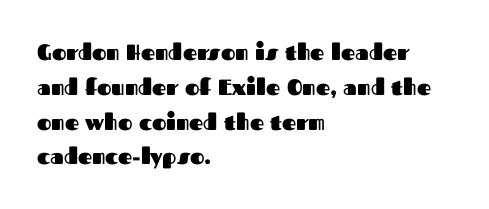
Q: Is the text bold? A: Yes.
Q: Is the text italic (slanted)? A: No, it is upright.
Q: Is the text underlined? A: No.
Q: How is the paragraph aligned? A: Left-aligned.
Q: Is the spacing between letters normal or unusually wide? A: Normal.
Q: Is the spacing between lines tight, normal or loose? A: Normal.
